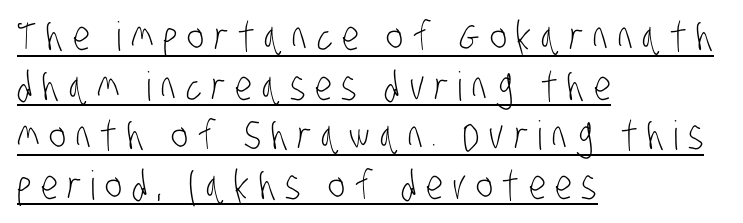
The image shows 40 px light, condensed sans-serif type; set left-aligned, line spacing 1.24x, unusually wide letter spacing (+0.24 em), underlined; low stroke contrast and a large x-height.
